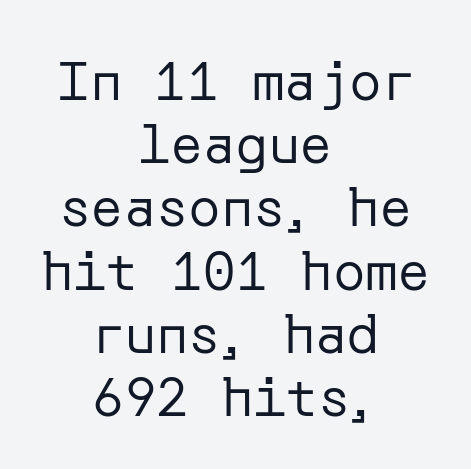
Q: Is the text bold? A: No.
Q: Is the text italic (slanted)? A: No, it is upright.
Q: Is the typeface a serif or a sans-serif typeface? A: Sans-serif.
Q: Is the text underlined? A: No.
Q: How is the paragraph aligned? A: Centered.
Q: Is the spacing between letters normal or unusually wide? A: Normal.
Q: Width (condensed, normal, or wide)? A: Normal.
Q: Stroke contrast? A: Low.
Q: x-height? A: Medium.
